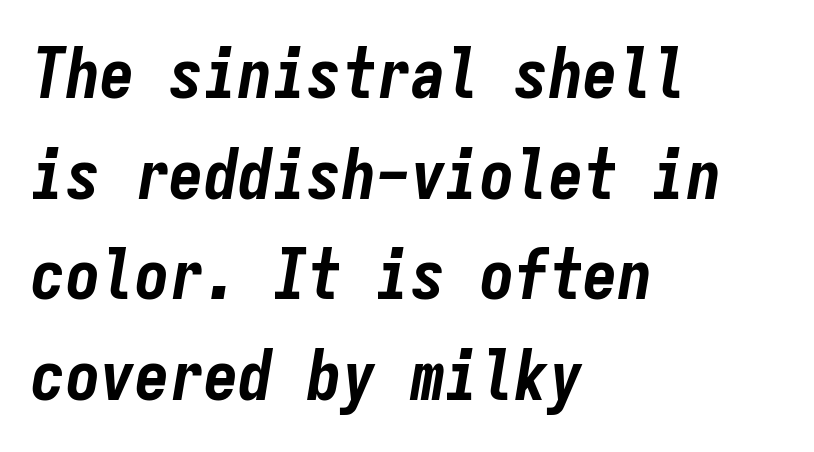
The image shows 69 px bold, condensed type, italic (leaning right), monospaced; set left-aligned, normal line spacing (1.46x), normal letter spacing, not underlined; low stroke contrast and a medium x-height.
